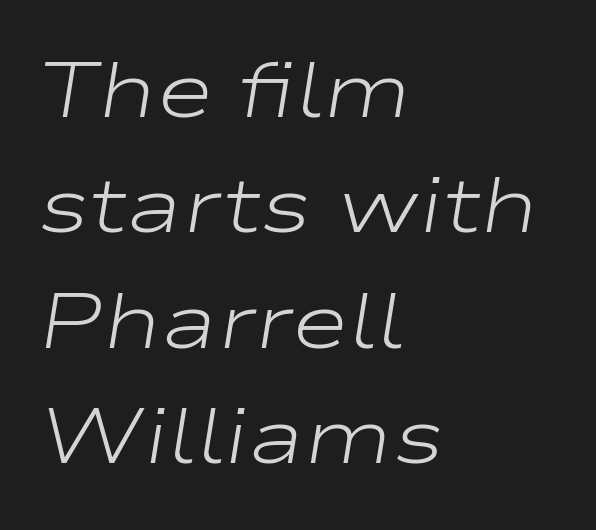
Italic: yes, the glyphs are oblique. No letter is thick-stroked: the sample isn't bold. Whoever set this chose a conventional vertical rhythm. If you drew a ruler down the left edge, every line would touch it.
